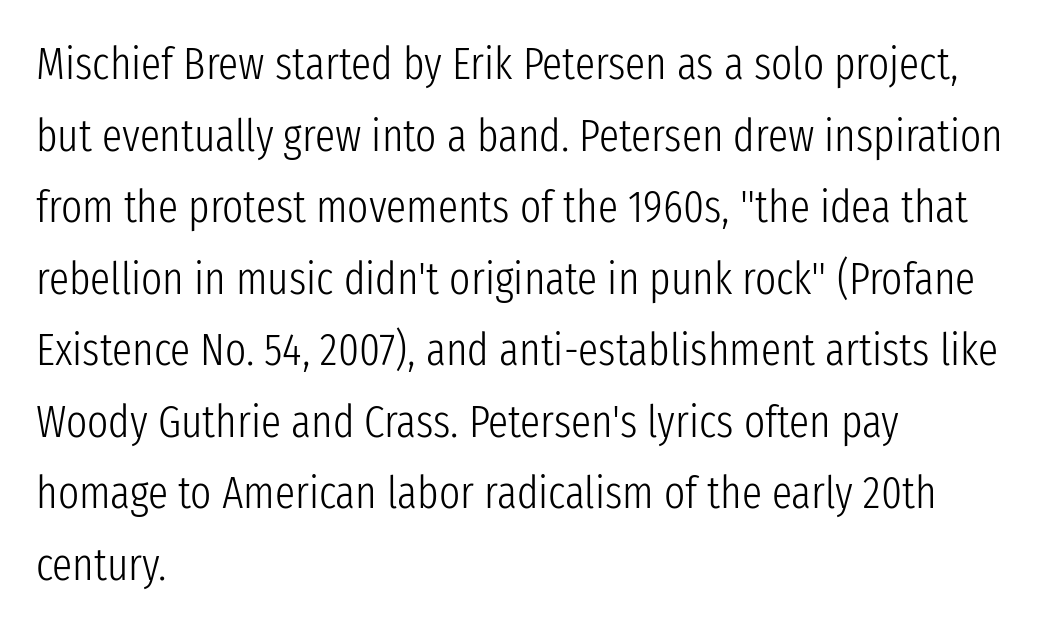
Q: Is the text bold? A: No.
Q: Is the text italic (slanted)? A: No, it is upright.
Q: Is the typeface a serif or a sans-serif typeface? A: Sans-serif.
Q: Is the text underlined? A: No.
Q: How is the paragraph aligned? A: Left-aligned.
Q: Is the spacing between letters normal or unusually wide? A: Normal.
Q: Is the spacing between lines tight, normal or loose? A: Normal.
Q: Width (condensed, normal, or wide)? A: Condensed.
Q: Stroke contrast? A: Low.
Q: x-height? A: Medium.
Q: Monospaced? A: No.
